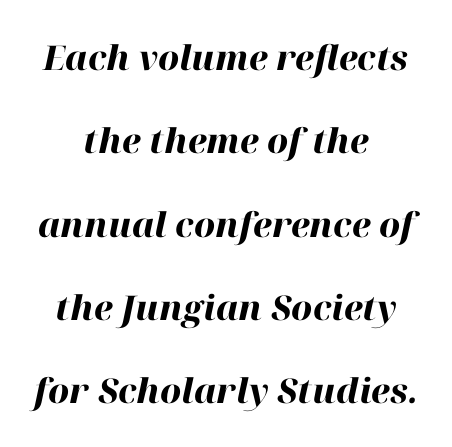
The image shows 34 px heavy type, italic (leaning right); set centered, loose line spacing (2.45x), normal letter spacing, not underlined; high stroke contrast and a medium x-height.
